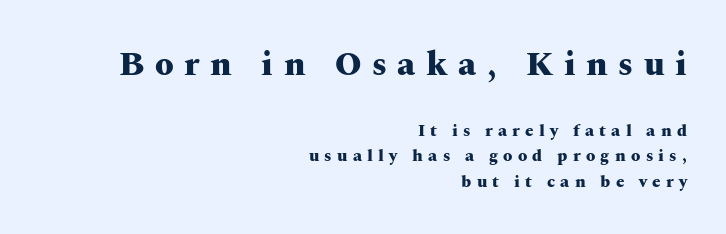
Q: Is the text bold? A: Yes.
Q: Is the text italic (slanted)? A: No, it is upright.
Q: Is the typeface a serif or a sans-serif typeface? A: Serif.
Q: Is the text underlined? A: No.
Q: How is the paragraph aligned? A: Right-aligned.
Q: Is the spacing between letters normal or unusually wide? A: Unusually wide.
Q: Is the spacing between lines tight, normal or loose? A: Normal.
Q: Which block of text is set in a larger size, the first (top) or the second (bottom)? A: The first (top) one.
Q: Width (condensed, normal, or wide)? A: Wide.
Q: Stroke contrast? A: Medium.
Q: x-height? A: Medium.
Q: Monospaced? A: No.
